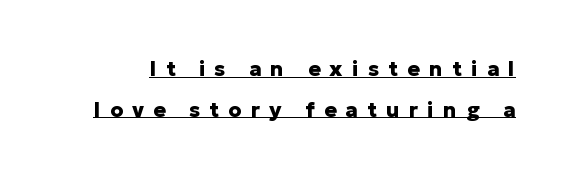
Underlining? Definitely there. Is the type bold? Yes — the strokes are clearly thick and heavy. Designer's note — italics off, roman on. This block would shrink considerably if given ordinary leading; it's expanded now. Characters follow at a spacing far wider than the type designer built in.
